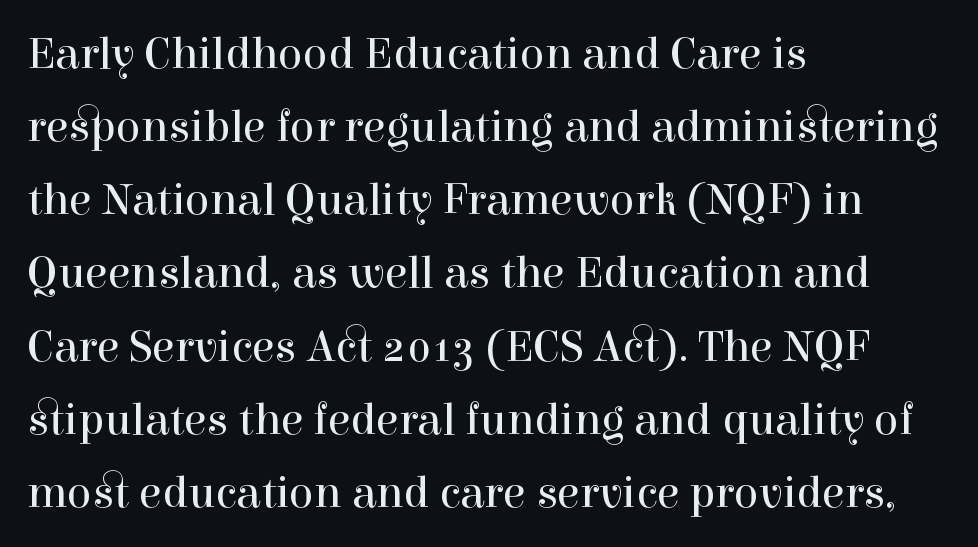
Q: Is the text bold? A: No.
Q: Is the text italic (slanted)? A: No, it is upright.
Q: Is the typeface a serif or a sans-serif typeface? A: Serif.
Q: Is the text underlined? A: No.
Q: How is the paragraph aligned? A: Left-aligned.
Q: Is the spacing between letters normal or unusually wide? A: Normal.
Q: Is the spacing between lines tight, normal or loose? A: Normal.
Q: Width (condensed, normal, or wide)? A: Normal.
Q: x-height? A: Medium.
Q: Monospaced? A: No.
